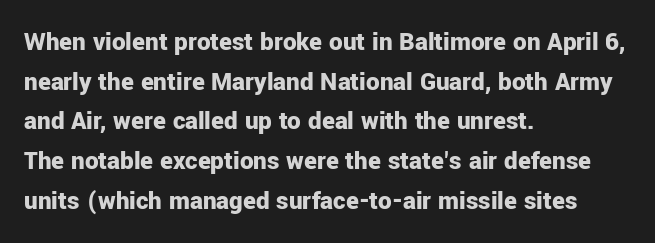
{"italic": "no", "bold": "yes", "underline": "no", "align": "left", "line_spacing": "normal", "line_spacing_ratio": 1.47, "letter_spacing": "normal", "letter_spacing_em": 0.0, "glyph_px": 27}
